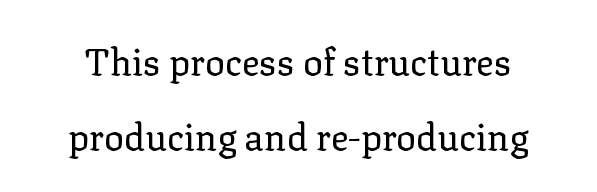
The letterforms sit at book weight or below. Interline gaps are noticeably wide in this sample. This sample uses plain, unmodified letter spacing. Varying glyph widths throughout — classic text-font behaviour. The glyphs in this specimen are seriffed. Decoration check: the copy has no underline.
